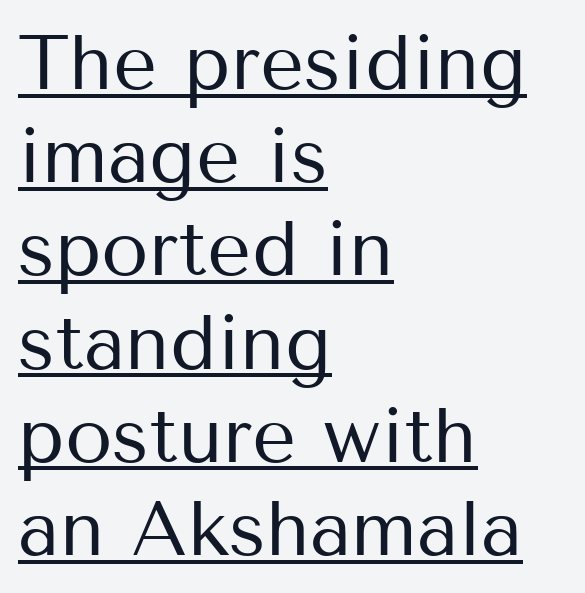
The image shows 77 px regular-weight sans-serif type, upright; set left-aligned, line spacing 1.21x, normal letter spacing, underlined; medium stroke contrast and a medium x-height.
